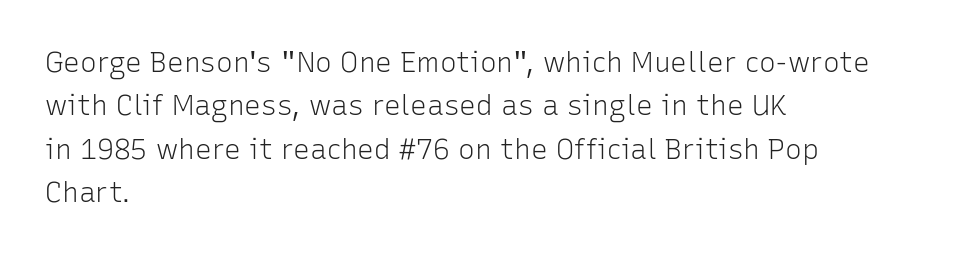
Q: Is the text bold? A: No.
Q: Is the text italic (slanted)? A: No, it is upright.
Q: Is the typeface a serif or a sans-serif typeface? A: Sans-serif.
Q: Is the text underlined? A: No.
Q: How is the paragraph aligned? A: Left-aligned.
Q: Is the spacing between letters normal or unusually wide? A: Normal.
Q: Is the spacing between lines tight, normal or loose? A: Normal.
Q: Width (condensed, normal, or wide)? A: Normal.
Q: Stroke contrast? A: Low.
Q: x-height? A: Medium.
Q: Monospaced? A: No.
